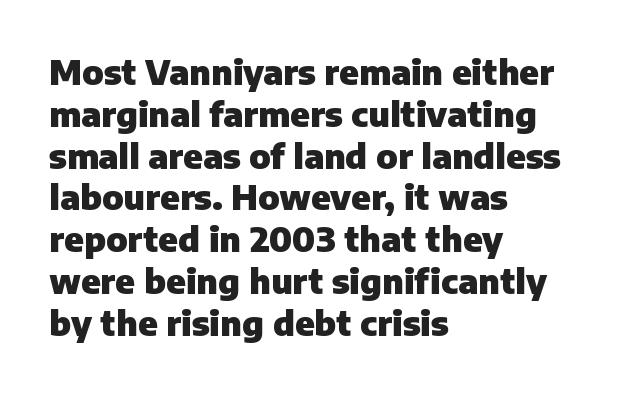
Does the copy run flush right? No — it runs flush left. Pretty heavy lettering here — definitely bold. Note: no serifs on the glyphs. Every stem runs plumb, perpendicular to the baseline. The rendering uses natural spacing where letterforms have individual widths.
